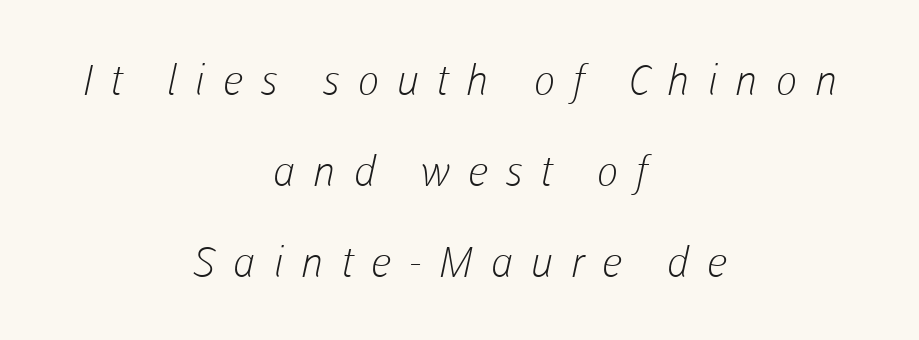
{"serif": "no", "bold": "no", "weight": "light", "width": "normal", "stroke_contrast": "low", "x_height": "medium", "monospaced": "no", "underline": "no", "align": "center", "line_spacing": "loose", "line_spacing_ratio": 2.17, "letter_spacing": "wide", "letter_spacing_em": 0.41, "glyph_px": 42}
